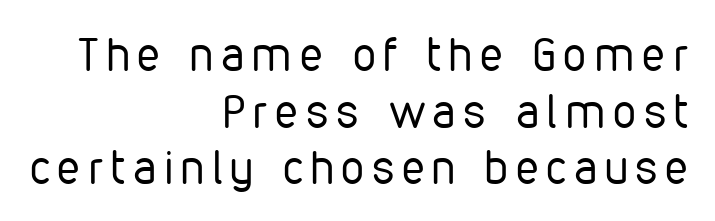
The ragged edge is on the left, which tells us the setting is flush right. The passage shown is typeset with a sans-serif family. Do the letters lean? They stand straight. Plain, unruled lines of type. These lines are rendered in a variable-pitch font. A quiet, ordinary-to-light weight characterises the typeface.
